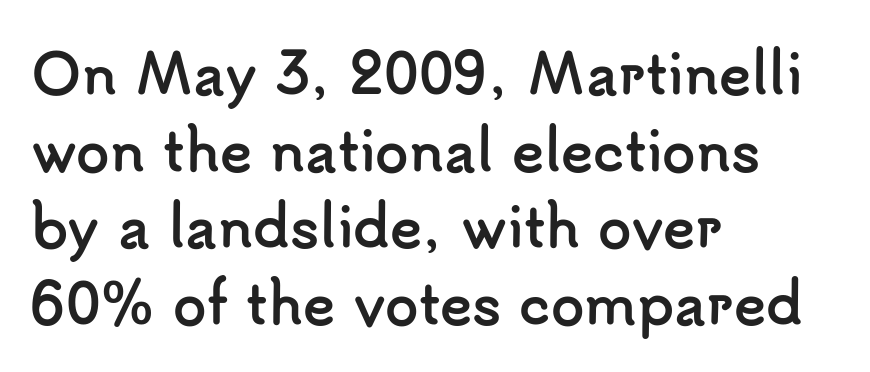
Q: Is the text bold? A: Yes.
Q: Is the text italic (slanted)? A: No, it is upright.
Q: Is the typeface a serif or a sans-serif typeface? A: Sans-serif.
Q: Is the text underlined? A: No.
Q: How is the paragraph aligned? A: Left-aligned.
Q: Is the spacing between letters normal or unusually wide? A: Normal.
Q: Is the spacing between lines tight, normal or loose? A: Normal.
Q: Width (condensed, normal, or wide)? A: Normal.
Q: Stroke contrast? A: Low.
Q: x-height? A: Small.
Q: Monospaced? A: No.
